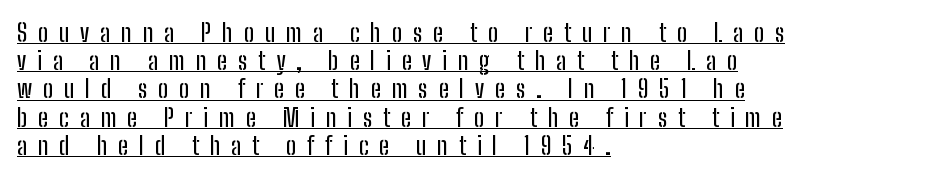
{"italic": "no", "underline": "yes", "align": "left", "line_spacing": "tight", "line_spacing_ratio": 1.13, "letter_spacing": "wide", "letter_spacing_em": 0.43, "glyph_px": 25}
